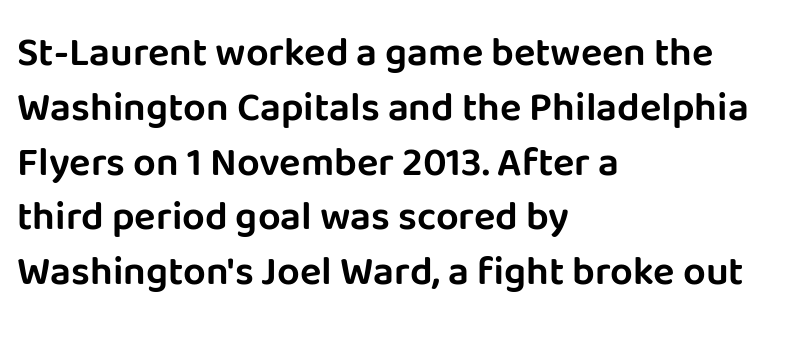
The rendering anchors every line to the left-hand side. This rendering employs a face without finishing strokes, i.e., a sans-serif. Normally led — the rows are evenly, conventionally spaced. Think of a printed novel: that variable character pitch is what you see here. Notice how the stems are strictly vertical — no italics here. Descenders are the only things crossing below the line.
